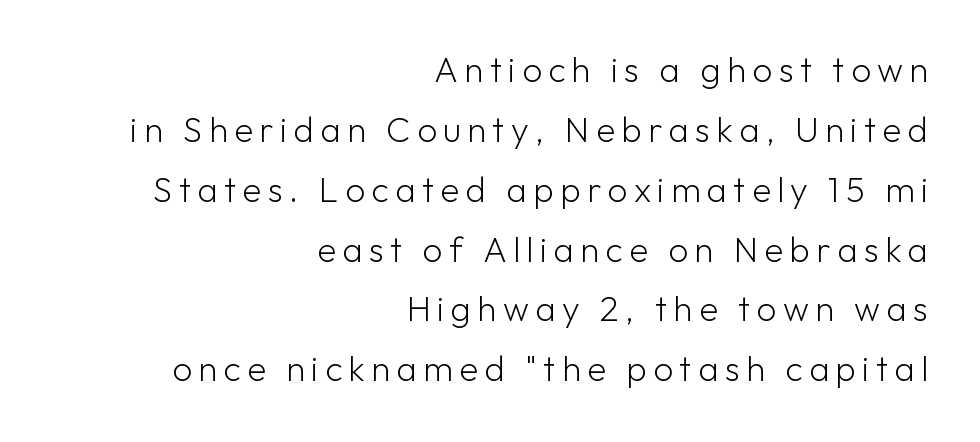
The image shows 35 px light sans-serif type, upright; set right-aligned, line spacing 1.71x, not underlined; low stroke contrast and a medium x-height.
